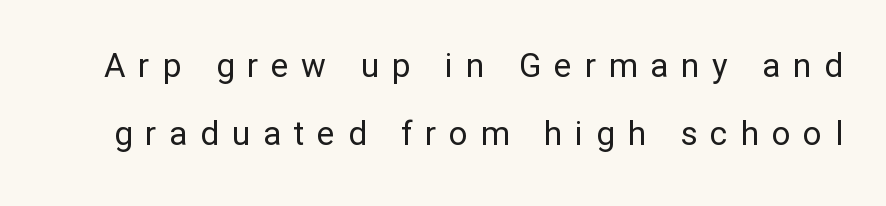
The image shows 33 px regular-weight sans-serif type, upright; set loose line spacing (2.05x), unusually wide letter spacing (+0.39 em), not underlined; low stroke contrast and a medium x-height.
